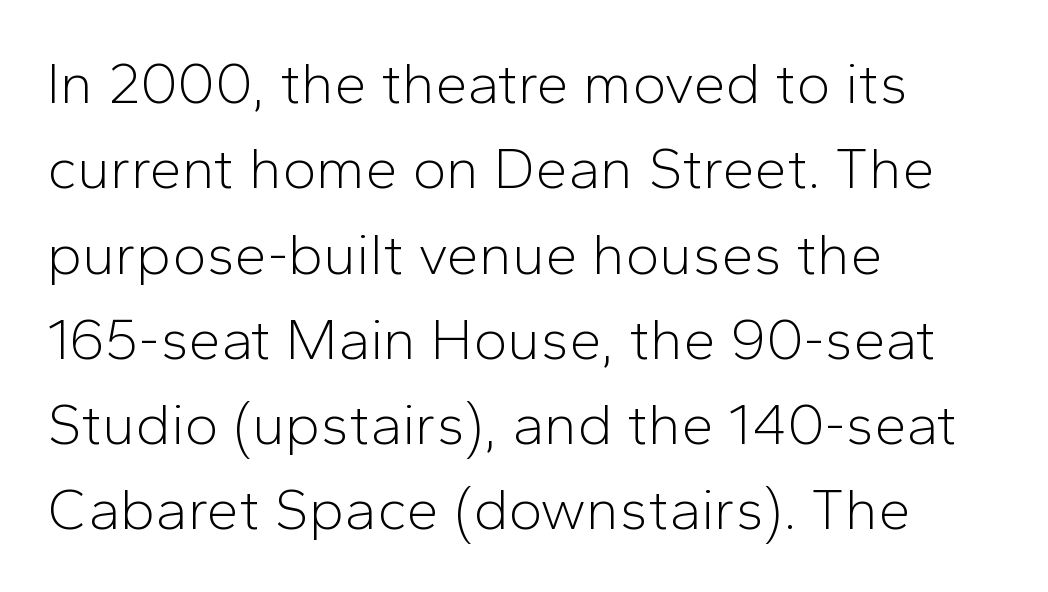
What stands out about the letter spacing? Nothing — it is the standard amount. Character widths vary here, with narrow letters taking less room than wide ones. In terms of letterform style, serifs are entirely absent. The weight tops out at a normal text grade. The ragged edge is on the right, which tells us the setting is flush left.
